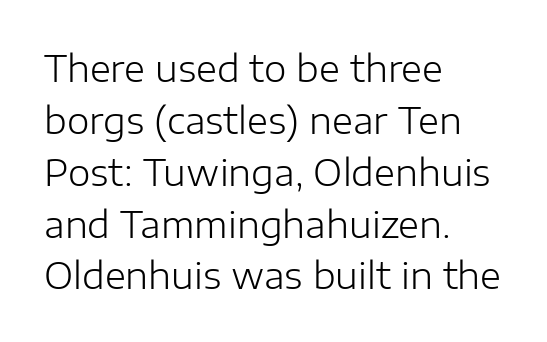
The image shows 36 px light sans-serif type, upright; set left-aligned, normal line spacing (1.44x), normal letter spacing, not underlined; low stroke contrast and a medium x-height.
